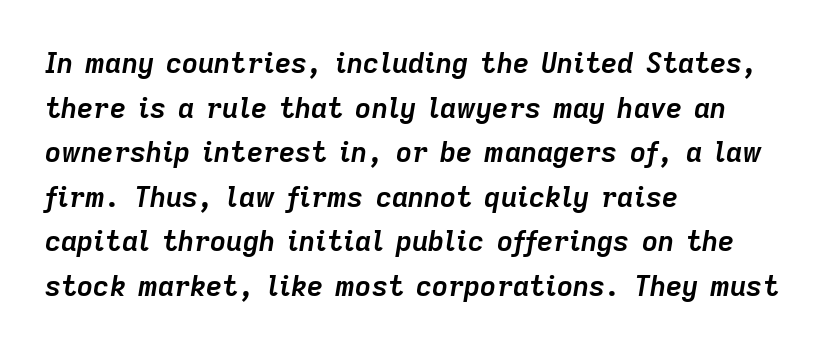
Plenty of ink on the page — the face is bold. Here the designer chose a conventional face with non-uniform glyph widths. Nobody drew a line under any word here. The ragged edge is on the right, which tells us the setting is flush left. Summary of vertical rhythm: regular, with standard interline spacing. Rendered with sloped, italic letterforms.
